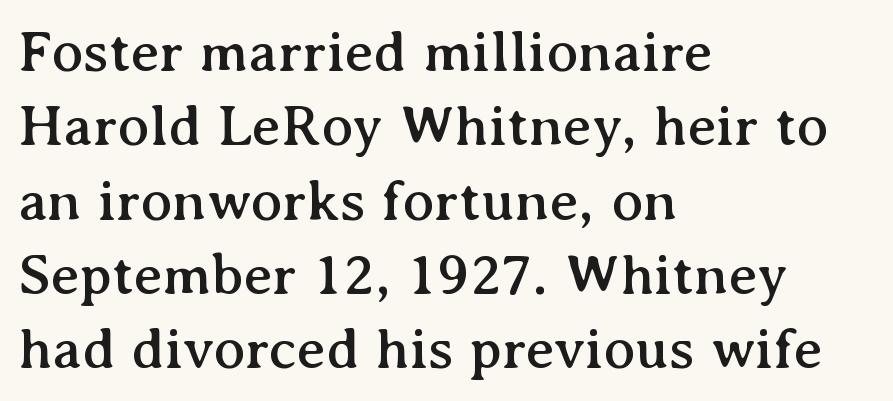
This is serif lettering, the kind often seen in printed books. Every row of glyphs begins at an identical x-position on the left. The lettering holds an erect, upright posture throughout. Unmarked baselines from the first word to the last. The letters sit at their default tracking, neither squeezed nor spread.
